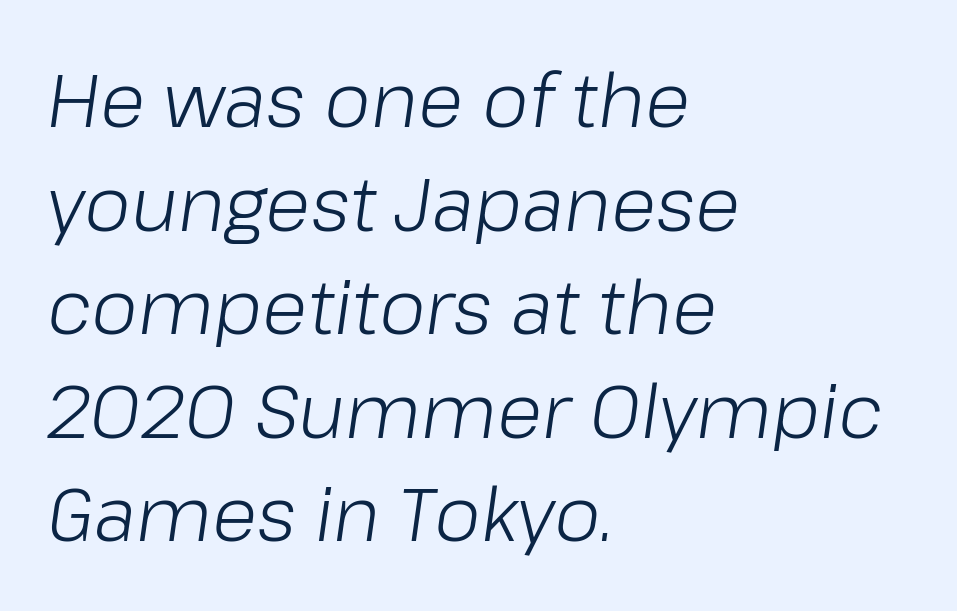
Q: Is the text bold? A: No.
Q: Is the text italic (slanted)? A: Yes, it leans right by about 8 degrees.
Q: Is the text underlined? A: No.
Q: How is the paragraph aligned? A: Left-aligned.
Q: Is the spacing between letters normal or unusually wide? A: Normal.
Q: Is the spacing between lines tight, normal or loose? A: Normal.
Q: Width (condensed, normal, or wide)? A: Normal.
Q: Stroke contrast? A: Low.
Q: x-height? A: Medium.
Q: Monospaced? A: No.
